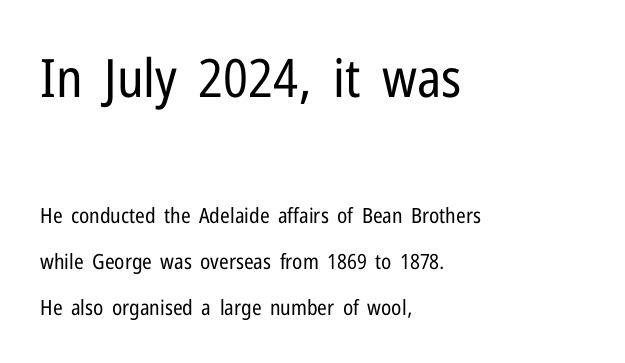
A student would call this left alignment; a typographer would say flush left, rag right. Stroke terminals: plain, sans-serif. Observe the ordinary spacing: letters are neighbours, not strangers. Clear beneath every line of the passage.
